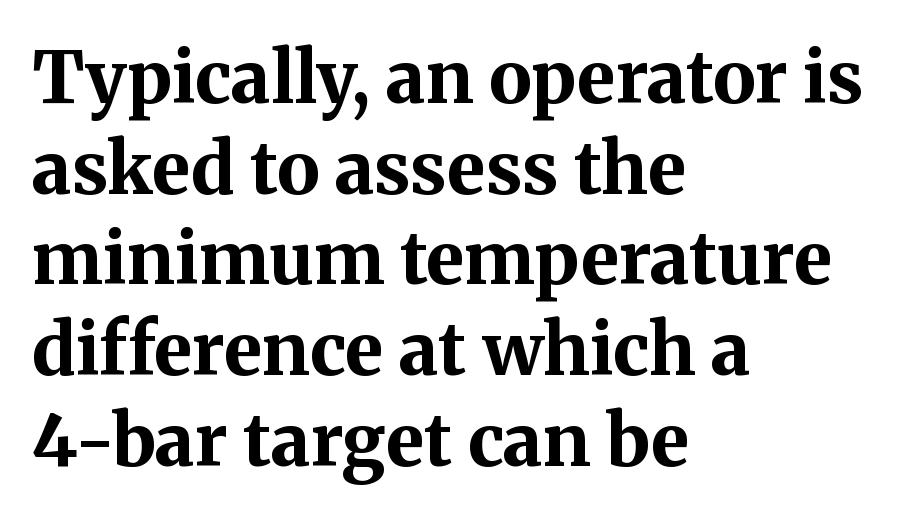
The image shows 72 px bold serif type, upright; set left-aligned, normal line spacing (1.26x), normal letter spacing, not underlined; medium stroke contrast and a medium x-height.
